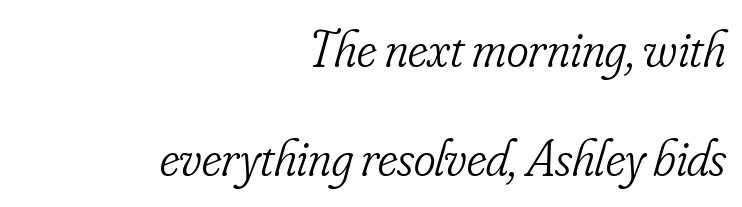
The image shows 52 px light, condensed serif type, italic (leaning right); set right-aligned, loose line spacing (2.1x), normal letter spacing, not underlined; low stroke contrast and a small x-height.
